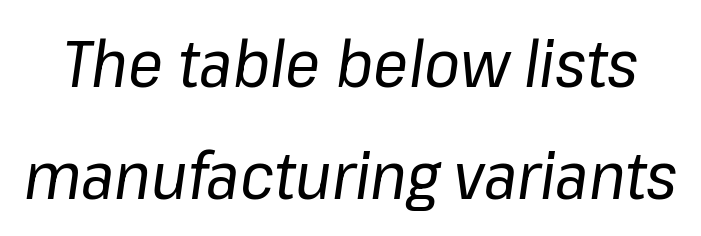
The image shows 65 px regular-weight type, italic (leaning right); set line spacing 1.73x, normal letter spacing, not underlined; low stroke contrast and a medium x-height.
